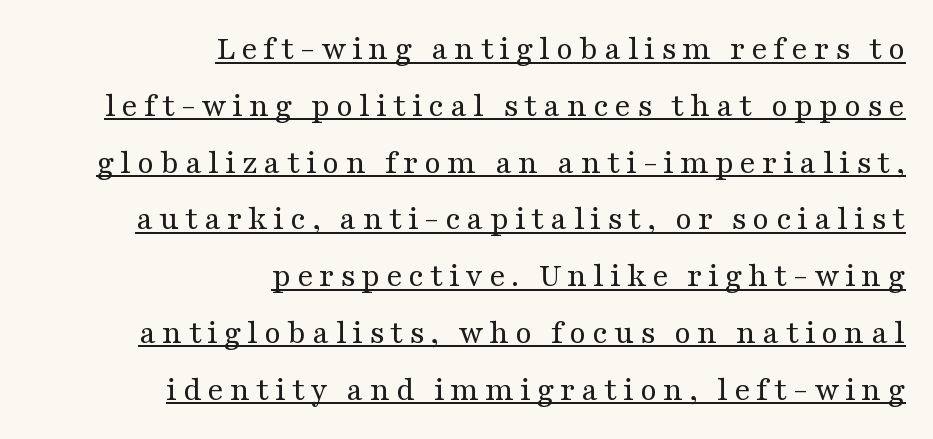
Q: Is the text bold? A: No.
Q: Is the text italic (slanted)? A: No, it is upright.
Q: Is the typeface a serif or a sans-serif typeface? A: Serif.
Q: Is the text underlined? A: Yes.
Q: How is the paragraph aligned? A: Right-aligned.
Q: Is the spacing between lines tight, normal or loose? A: Normal.
Q: Width (condensed, normal, or wide)? A: Wide.
Q: Stroke contrast? A: Medium.
Q: x-height? A: Medium.
Q: Monospaced? A: No.
